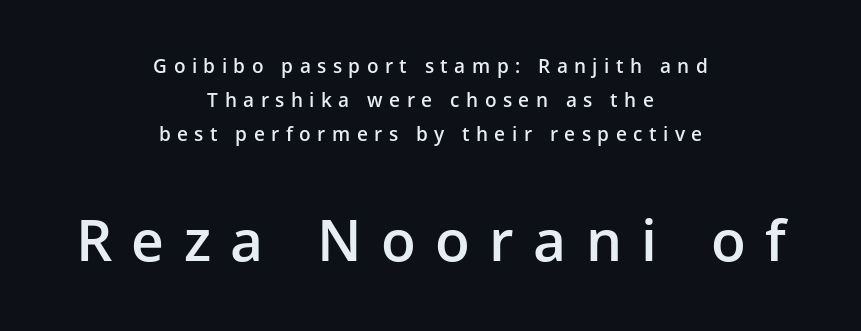
{"serif": "no", "italic": "no", "bold": "semi", "weight": "semibold", "width": "normal", "stroke_contrast": "low", "x_height": "medium", "monospaced": "no", "underline": "no", "align": "center", "line_spacing_ratio": 1.8, "letter_spacing": "wide", "letter_spacing_em": 0.34, "larger_block": "second", "size_ratio": 3.0, "glyph_px": 57}
